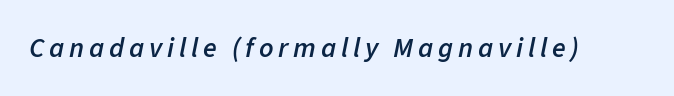
The image shows 28 px semibold type, italic (leaning right); set not underlined; low stroke contrast and a medium x-height.
